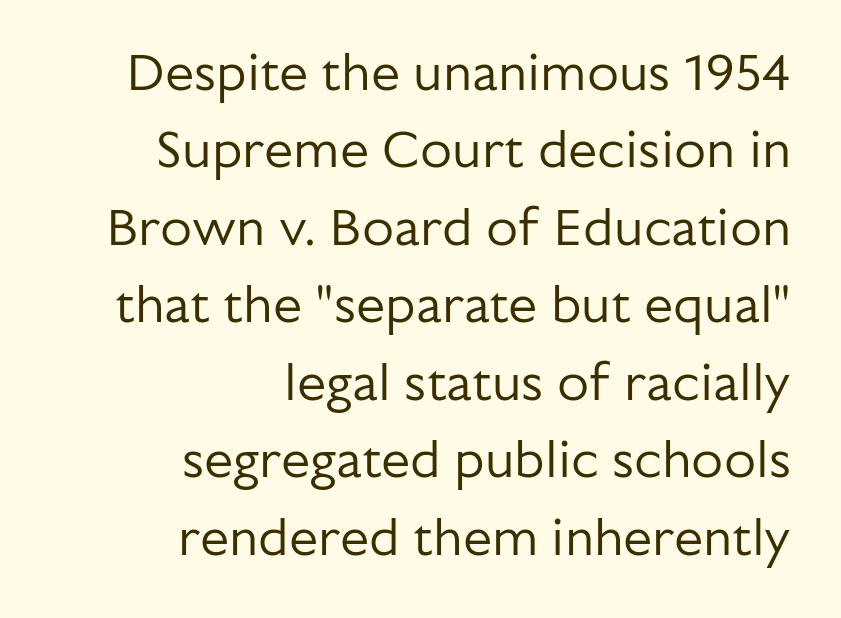
The leading is moderate, giving the passage an even texture. These lines are composed in type without serifs. A typesetter would mark this as roman, not italic. Is this a fixed-width face? No — the glyphs have proportional, varying widths. The strokes are not fattened; the text isn't bold.
